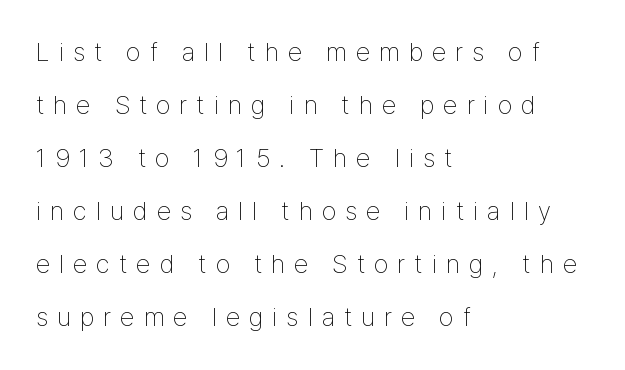
Summary of vertical rhythm: relaxed, with wide interline spacing. Think standard paragraph weight, or any step lighter than that. This sample uses an upright cut, with every glyph sitting square on the baseline. The tracking jumps out immediately: characters are airy and widely separated.
